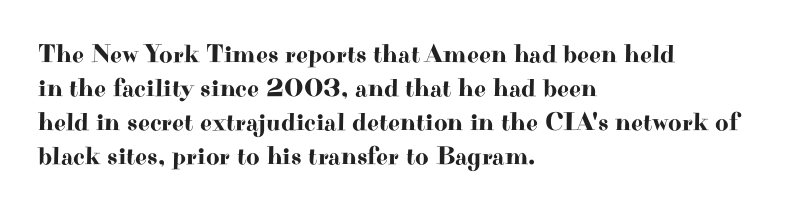
Q: Is the text italic (slanted)? A: No, it is upright.
Q: Is the text underlined? A: No.
Q: How is the paragraph aligned? A: Left-aligned.
Q: Is the spacing between letters normal or unusually wide? A: Normal.
Q: Is the spacing between lines tight, normal or loose? A: Normal.
